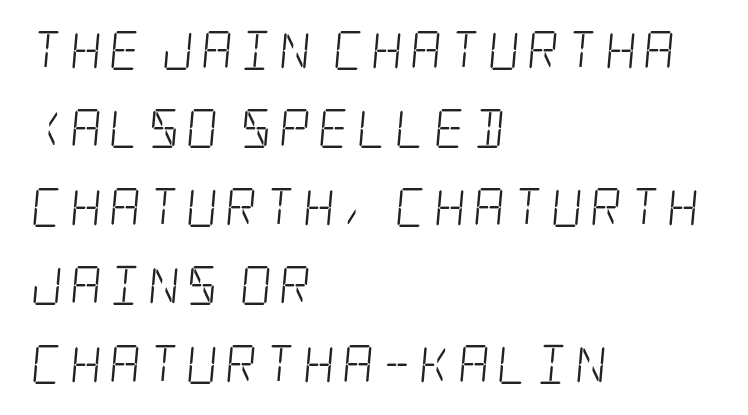
Q: Is the text bold? A: No.
Q: Is the typeface a serif or a sans-serif typeface? A: Serif.
Q: Is the text underlined? A: No.
Q: How is the paragraph aligned? A: Left-aligned.
Q: Is the spacing between lines tight, normal or loose? A: Loose.
Q: Width (condensed, normal, or wide)? A: Condensed.
Q: Stroke contrast? A: Low.
Q: x-height? A: Large.
